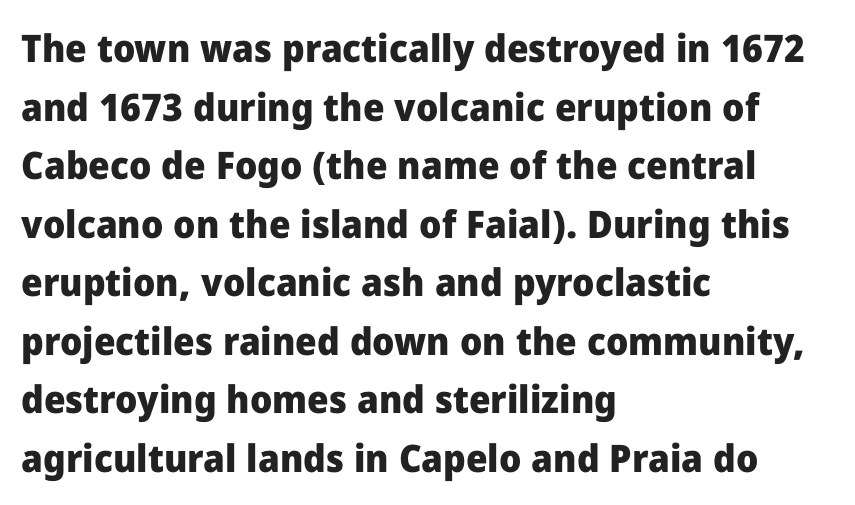
The image shows 38 px heavy sans-serif type, upright; set left-aligned, normal line spacing (1.54x), normal letter spacing, not underlined; low stroke contrast and a medium x-height.
